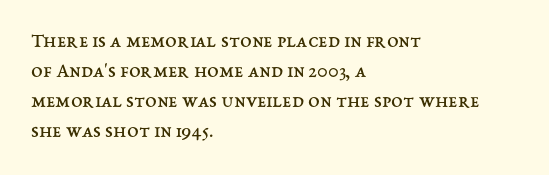
{"italic": "no", "bold": "no", "underline": "no", "align": "left", "line_spacing": "normal", "line_spacing_ratio": 1.43, "letter_spacing": "normal", "letter_spacing_em": 0.0, "glyph_px": 21}
